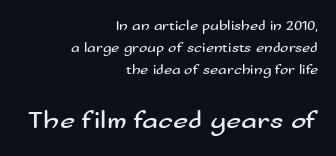
{"italic": "no", "bold": "no", "underline": "no", "align": "right", "line_spacing": "normal", "line_spacing_ratio": 1.58, "letter_spacing": "normal", "letter_spacing_em": 0.0, "larger_block": "second", "size_ratio": 1.86, "glyph_px": 26}
